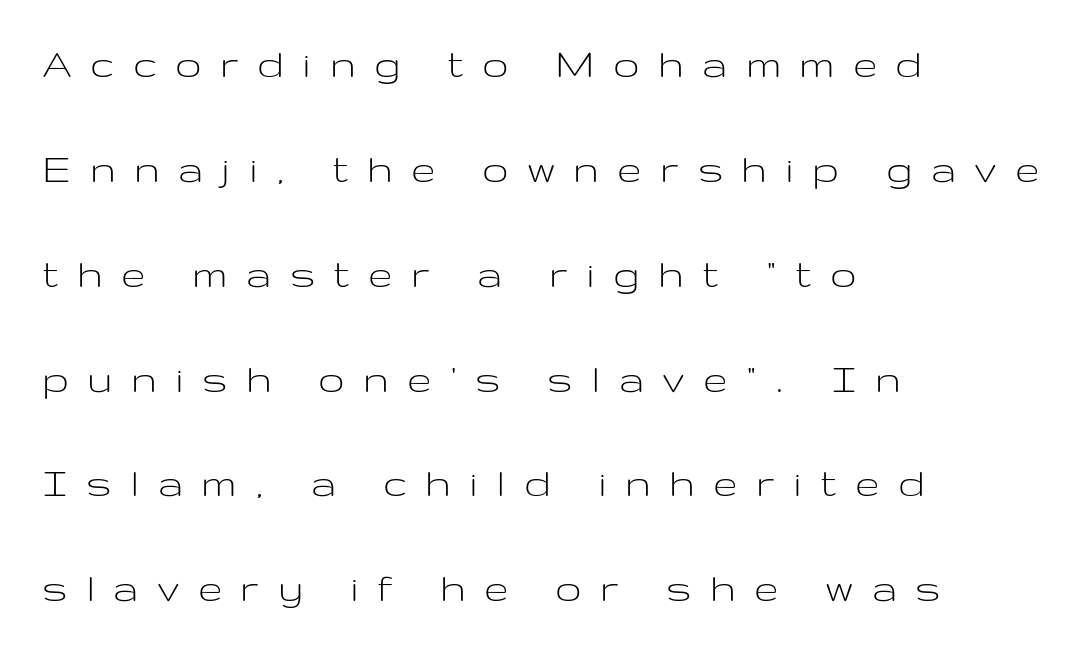
The image shows 45 px light, wide sans-serif type, upright; set left-aligned, loose line spacing (2.33x), unusually wide letter spacing (+0.45 em), not underlined; low stroke contrast and a medium x-height.
